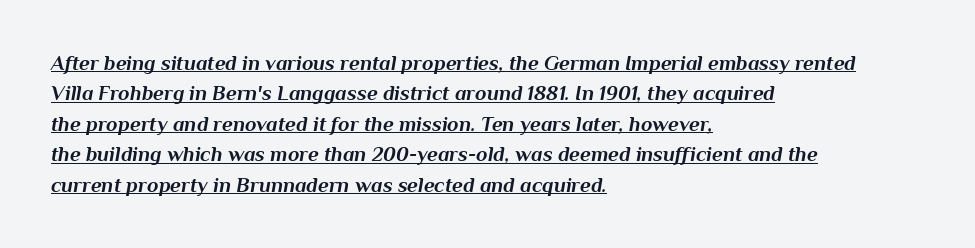
Q: Is the text bold? A: Yes.
Q: Is the text italic (slanted)? A: Yes, it leans right by about 10 degrees.
Q: Is the text underlined? A: Yes.
Q: How is the paragraph aligned? A: Left-aligned.
Q: Is the spacing between letters normal or unusually wide? A: Normal.
Q: Is the spacing between lines tight, normal or loose? A: Normal.
